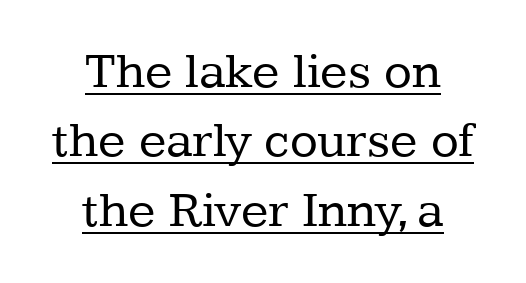
Q: Is the text bold? A: No.
Q: Is the text italic (slanted)? A: No, it is upright.
Q: Is the typeface a serif or a sans-serif typeface? A: Serif.
Q: Is the text underlined? A: Yes.
Q: How is the paragraph aligned? A: Centered.
Q: Is the spacing between letters normal or unusually wide? A: Normal.
Q: Is the spacing between lines tight, normal or loose? A: Normal.
Q: Width (condensed, normal, or wide)? A: Normal.
Q: Stroke contrast? A: Low.
Q: x-height? A: Medium.
Q: Monospaced? A: No.
